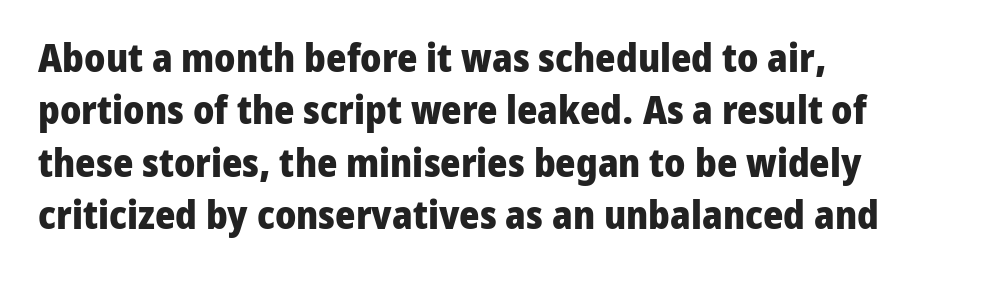
{"serif": "no", "italic": "no", "bold": "yes", "weight": "heavy", "width": "normal", "stroke_contrast": "low", "x_height": "medium", "monospaced": "no", "underline": "no", "align": "left", "line_spacing": "normal", "line_spacing_ratio": 1.34, "letter_spacing": "normal", "letter_spacing_em": 0.0, "glyph_px": 39}
